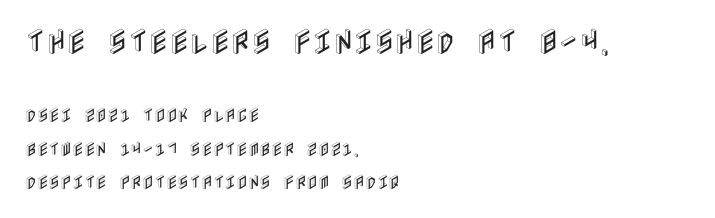
{"italic": "no", "width": "condensed", "x_height": "large", "underline": "no", "align": "left", "line_spacing": "loose", "line_spacing_ratio": 2.1, "letter_spacing": "normal", "letter_spacing_em": 0.0, "larger_block": "first", "size_ratio": 1.75, "glyph_px": 28}
